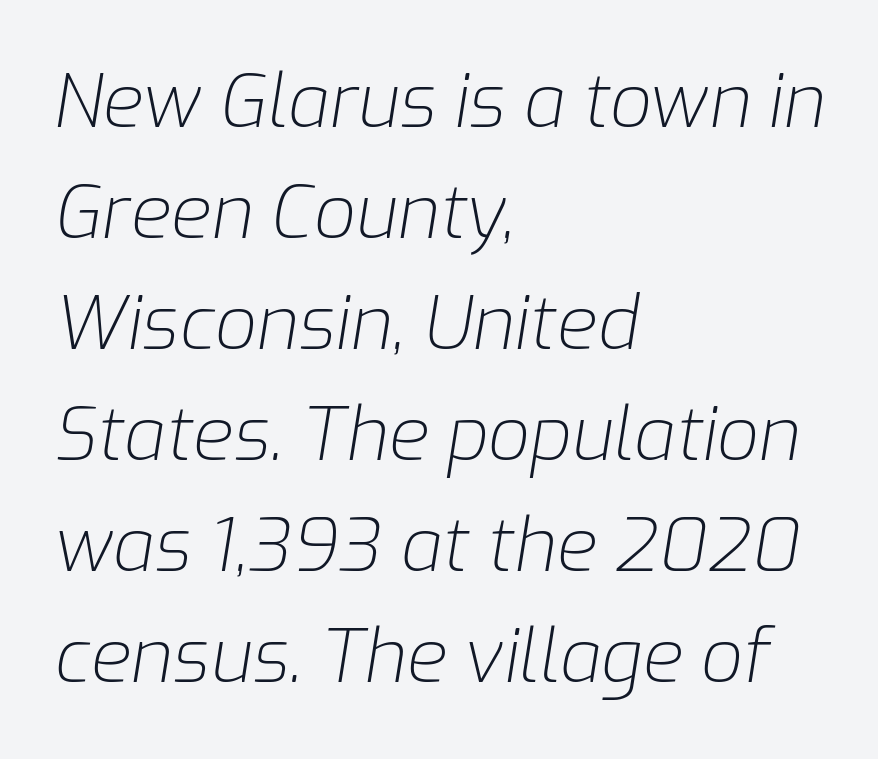
{"italic": "yes", "lean": "right", "slant_degrees": 9, "bold": "no", "weight": "light", "width": "normal", "stroke_contrast": "low", "x_height": "medium", "monospaced": "no", "underline": "no", "align": "left", "line_spacing": "normal", "line_spacing_ratio": 1.5, "letter_spacing": "normal", "letter_spacing_em": 0.0, "glyph_px": 74}
